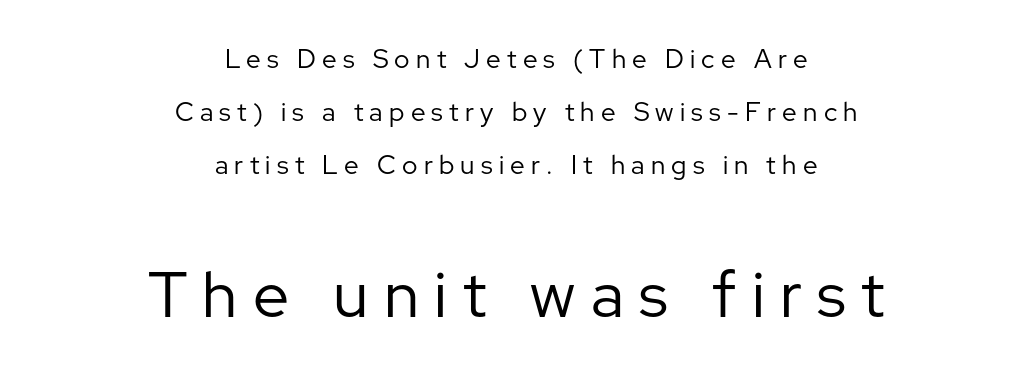
{"serif": "no", "italic": "no", "bold": "no", "weight": "regular", "width": "normal", "stroke_contrast": "low", "x_height": "medium", "monospaced": "no", "underline": "no", "align": "center", "line_spacing": "loose", "line_spacing_ratio": 2.04, "letter_spacing": "wide", "letter_spacing_em": 0.24, "larger_block": "second", "size_ratio": 2.46, "glyph_px": 64}
